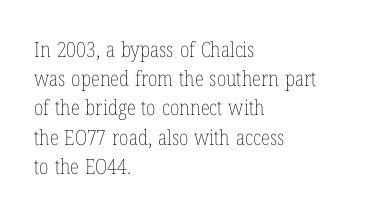
The image shows 21 px text type, upright; set left-aligned, normal line spacing (1.39x), normal letter spacing, not underlined.
